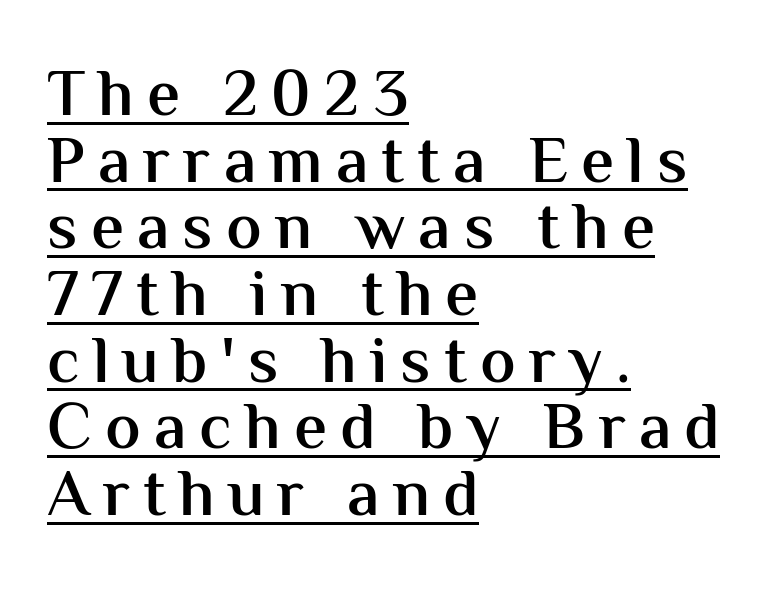
Q: Is the text bold? A: Semi-bold.
Q: Is the text italic (slanted)? A: No, it is upright.
Q: Is the typeface a serif or a sans-serif typeface? A: Sans-serif.
Q: Is the text underlined? A: Yes.
Q: How is the paragraph aligned? A: Left-aligned.
Q: Is the spacing between letters normal or unusually wide? A: Unusually wide.
Q: Is the spacing between lines tight, normal or loose? A: Tight.
Q: Width (condensed, normal, or wide)? A: Normal.
Q: Stroke contrast? A: Medium.
Q: x-height? A: Medium.
Q: Monospaced? A: No.
